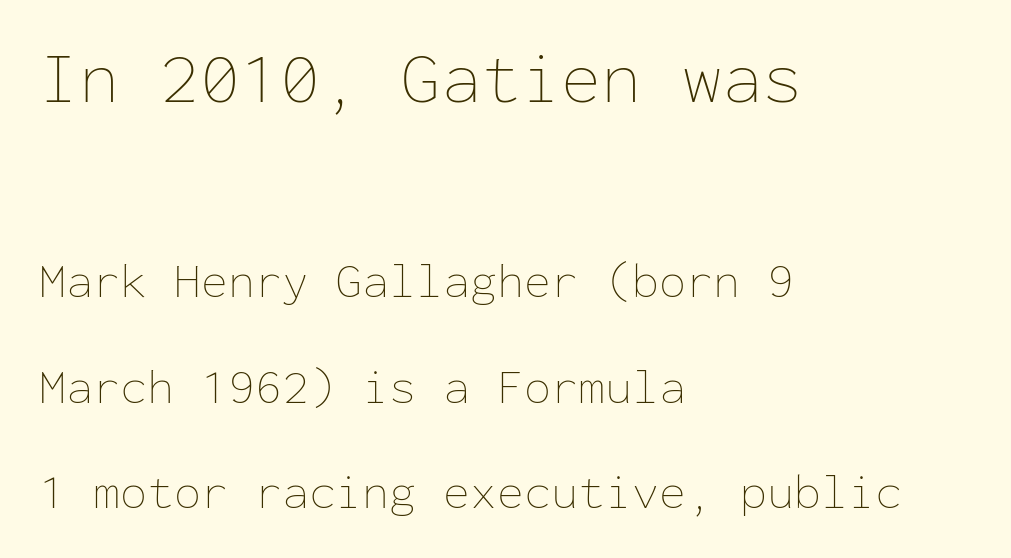
{"italic": "no", "bold": "no", "weight": "thin", "width": "normal", "stroke_contrast": "low", "x_height": "medium", "monospaced": "yes", "underline": "no", "align": "left", "line_spacing": "loose", "line_spacing_ratio": 2.15, "letter_spacing": "normal", "letter_spacing_em": 0.0, "larger_block": "first", "size_ratio": 1.49, "glyph_px": 73}
